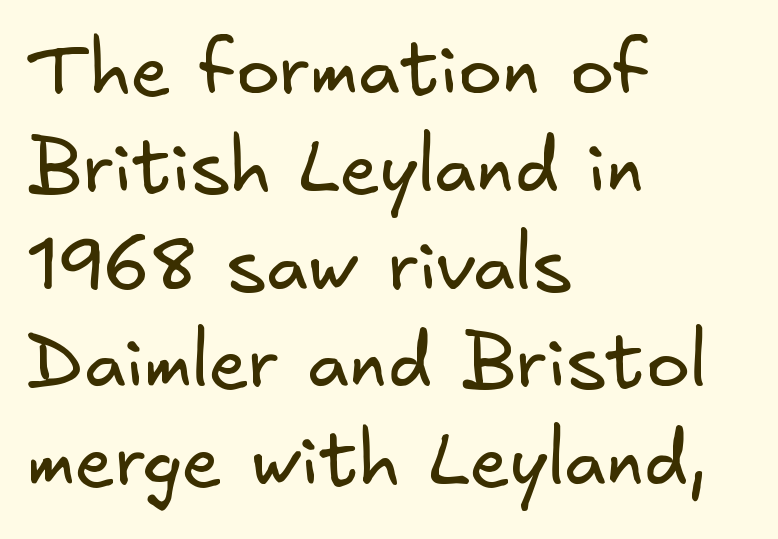
{"serif": "no", "bold": "no", "weight": "regular", "width": "normal", "stroke_contrast": "low", "x_height": "small", "underline": "no", "align": "left", "line_spacing": "normal", "line_spacing_ratio": 1.34, "letter_spacing": "normal", "letter_spacing_em": 0.0, "glyph_px": 73}
